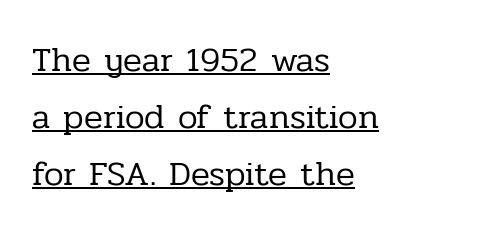
Whoever set this chose a conventional vertical rhythm. This sample uses an upright cut, with every glyph sitting square on the baseline. The letterforms sit shoulder to shoulder at normal distance. Vertical stems look standard width or narrower in stroke.
